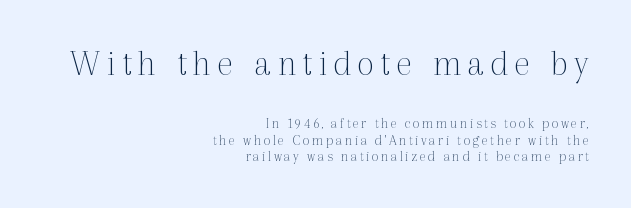
Stroke thickness stays within the range of a standard reading face or lighter. It's the straight-up-and-down kind of type. Vertically, the passage feels compressed, each row crowding the next. Examine the stroke ends and you'll spot serifs. Horizontally, the lines are justified to the trailing edge only.
